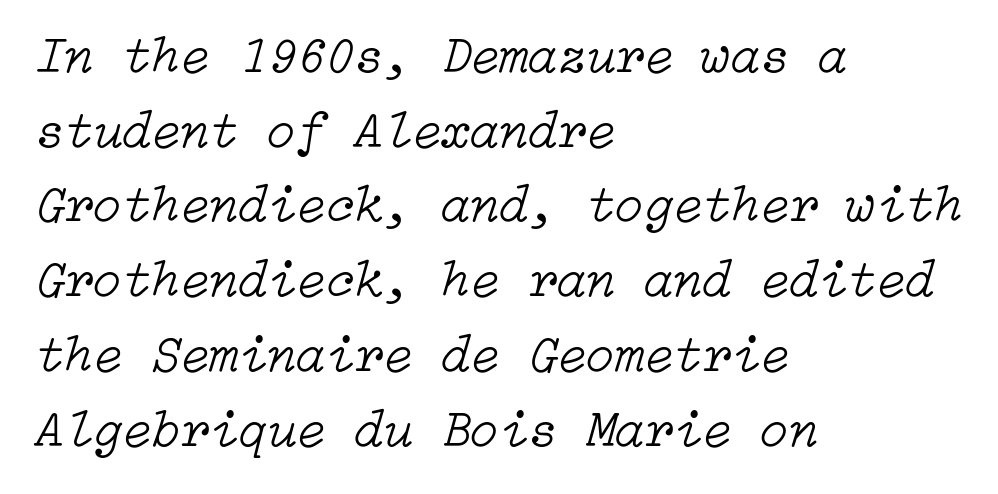
Default kerning and tracking; the words read as compact shapes. The passage is arranged the way most books set body copy — flush left. One glance says typical: line gaps are just what's usual. You can tell it's italic because the verticals aren't actually vertical. The strip under each line holds only bare page. The weight tops out at a normal text grade.
